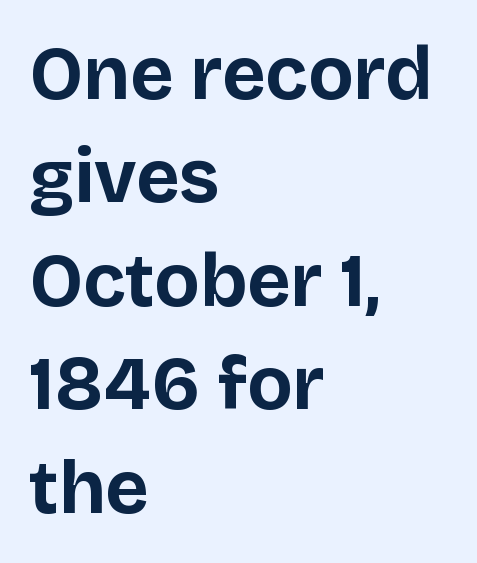
{"serif": "no", "italic": "no", "bold": "yes", "weight": "bold", "width": "normal", "stroke_contrast": "low", "x_height": "large", "monospaced": "no", "underline": "no", "align": "left", "line_spacing": "normal", "line_spacing_ratio": 1.38, "letter_spacing": "normal", "letter_spacing_em": 0.0, "glyph_px": 75}
